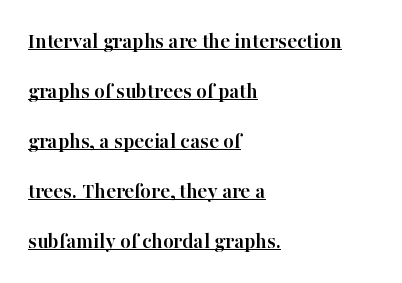
Interline gaps are noticeably wide in this sample. Beneath each row of characters lies a ruled line. The horizontal fit of the characters is conventional and even. The lines are quadded left. These words are printed bold, with thick strokes throughout.
